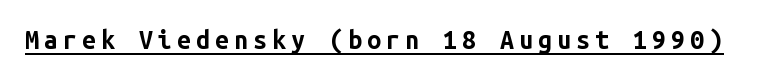
Q: Is the text bold? A: Yes.
Q: Is the text italic (slanted)? A: No, it is upright.
Q: Is the text underlined? A: Yes.
Q: Is the spacing between letters normal or unusually wide? A: Unusually wide.
